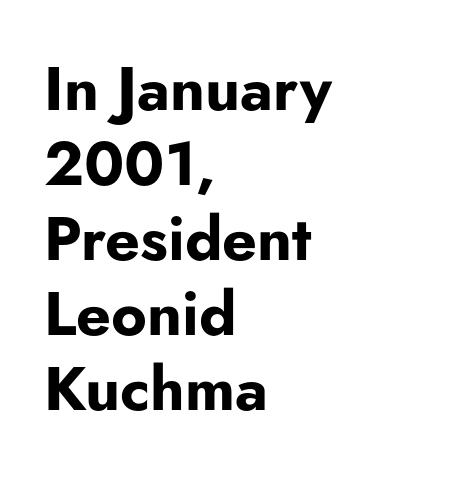
The passage shown is typeset with a sans-serif family. Each row of text sits above clean, open space. This sample has the flowing, uneven cadence of proportional lettering. The passage is arranged the way most books set body copy — flush left. The characters look thick and weighty, a clear bold. Between one letter and the next there's only the usual sliver of space.
